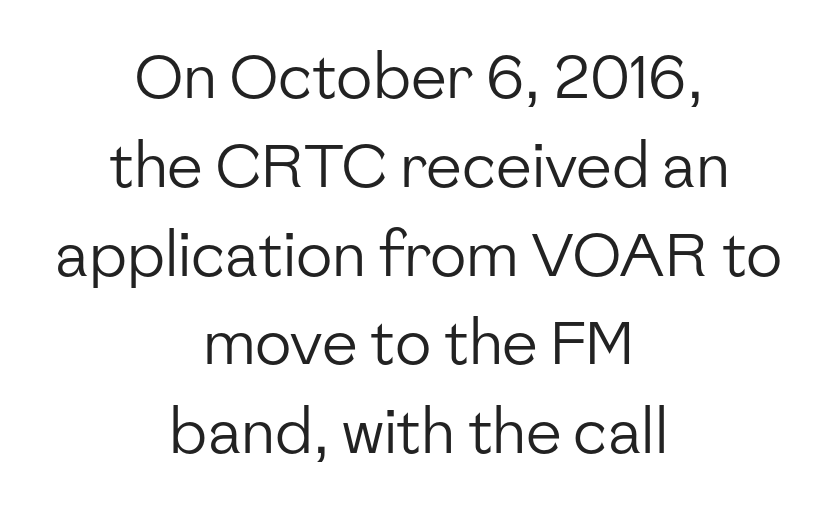
Posture: straight, roman, zero tilt. Notice how the passage keeps no hard edge, just a central spine. Words float on clear page, feet unadorned. In terms of leading, this rendering sits right in the middle. A typesetter would call this zero additional tracking. Looks like regular typesetting: each glyph gets only the width it needs.
